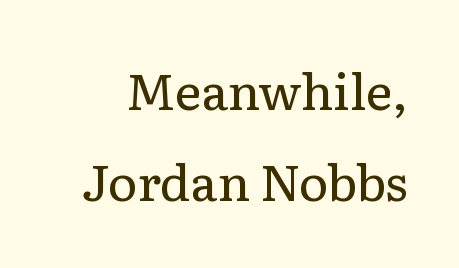
Proportional: the letters do not fall into vertical columns. Observe the ordinary spacing: letters are neighbours, not strangers. Serifs: yes, visible at the terminals of the letterforms. The lettering stays uniformly vertical, giving the passage a roman look. Anything drawn beneath the words? Only blank space. Caption: face not bold, strokes unweighted.
